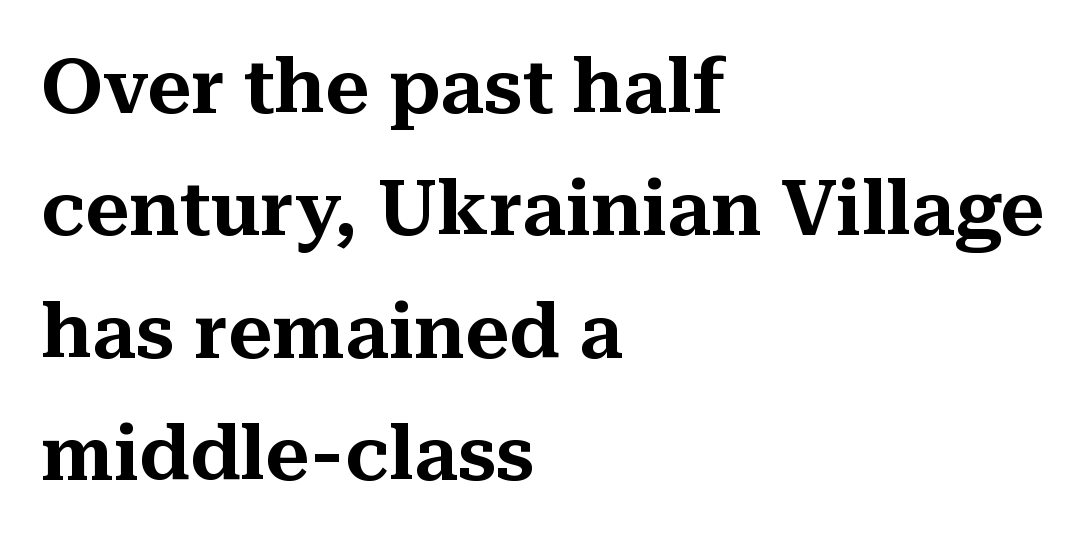
{"serif": "yes", "italic": "no", "width": "normal", "stroke_contrast": "medium", "x_height": "medium", "monospaced": "no", "underline": "no", "align": "left", "line_spacing": "normal", "line_spacing_ratio": 1.59, "letter_spacing": "normal", "letter_spacing_em": 0.0, "glyph_px": 77}
